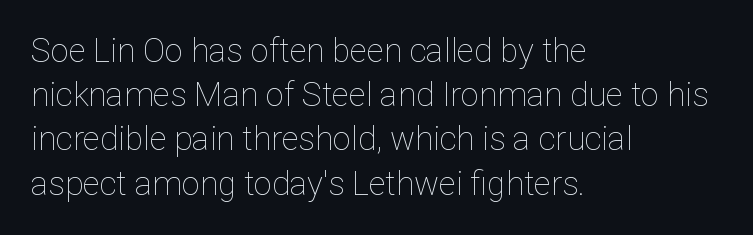
{"italic": "no", "bold": "no", "weight": "thin", "width": "normal", "stroke_contrast": "low", "x_height": "medium", "monospaced": "no", "underline": "no", "align": "left", "line_spacing": "normal", "line_spacing_ratio": 1.34, "letter_spacing": "normal", "letter_spacing_em": 0.0, "glyph_px": 33}
